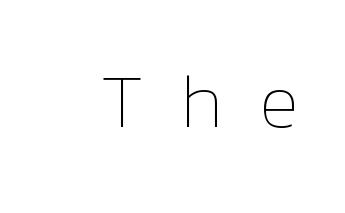
The image shows 74 px thin type, upright; set unusually wide letter spacing (+0.49 em), not underlined; low stroke contrast and a medium x-height.
